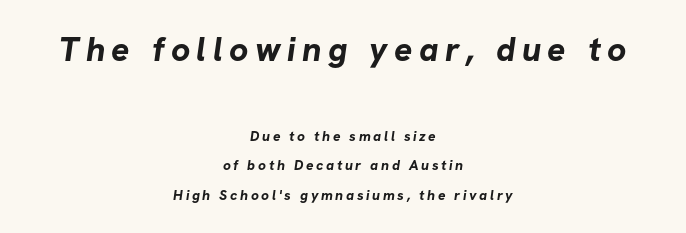
{"serif": "no", "bold": "yes", "weight": "bold", "width": "normal", "stroke_contrast": "low", "x_height": "medium", "monospaced": "no", "underline": "no", "align": "center", "line_spacing": "loose", "line_spacing_ratio": 2.13, "larger_block": "first", "size_ratio": 2.43, "glyph_px": 34}
